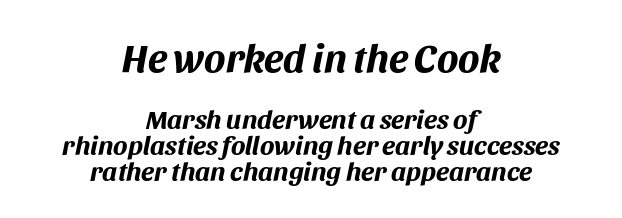
Q: Is the text bold? A: Yes.
Q: Is the text italic (slanted)? A: Yes, it leans right by about 11 degrees.
Q: Is the text underlined? A: No.
Q: How is the paragraph aligned? A: Centered.
Q: Is the spacing between letters normal or unusually wide? A: Normal.
Q: Is the spacing between lines tight, normal or loose? A: Tight.
Q: Which block of text is set in a larger size, the first (top) or the second (bottom)? A: The first (top) one.
Q: Width (condensed, normal, or wide)? A: Normal.
Q: Stroke contrast? A: Medium.
Q: x-height? A: Large.
Q: Monospaced? A: No.
